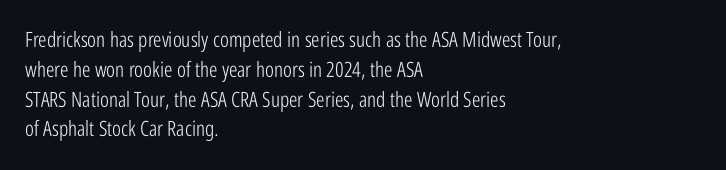
Quick note: interline space is typical. Nothing unusual about the tracking: characters are spaced as the font intends. Unmarked baselines from the first word to the last. No italicization has been applied; the sample stays upright.
